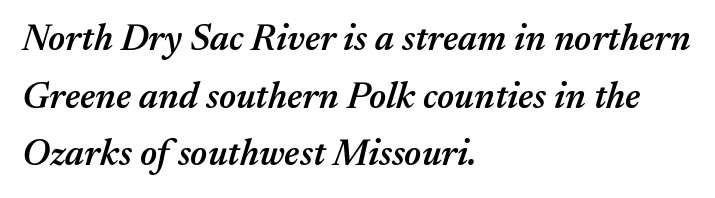
{"italic": "yes", "lean": "right", "slant_degrees": 17, "bold": "semi", "weight": "semibold", "width": "normal", "stroke_contrast": "medium", "x_height": "medium", "monospaced": "no", "underline": "no", "align": "left", "line_spacing": "normal", "line_spacing_ratio": 1.56, "letter_spacing": "normal", "letter_spacing_em": 0.0, "glyph_px": 37}
